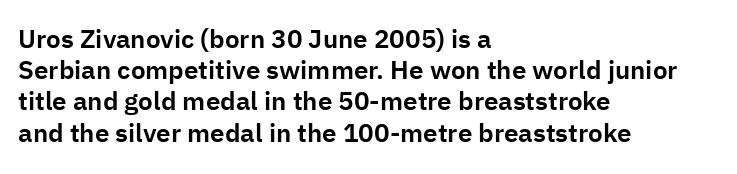
Q: Is the text italic (slanted)? A: No, it is upright.
Q: Is the text underlined? A: No.
Q: How is the paragraph aligned? A: Left-aligned.
Q: Is the spacing between letters normal or unusually wide? A: Normal.
